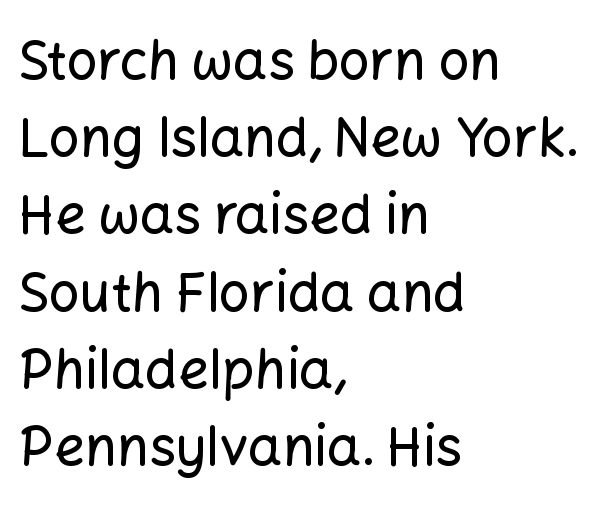
Q: Is the text italic (slanted)? A: No, it is upright.
Q: Is the typeface a serif or a sans-serif typeface? A: Sans-serif.
Q: Is the text underlined? A: No.
Q: How is the paragraph aligned? A: Left-aligned.
Q: Is the spacing between letters normal or unusually wide? A: Normal.
Q: Is the spacing between lines tight, normal or loose? A: Normal.
Q: Width (condensed, normal, or wide)? A: Normal.
Q: Stroke contrast? A: Low.
Q: x-height? A: Medium.
Q: Monospaced? A: No.
